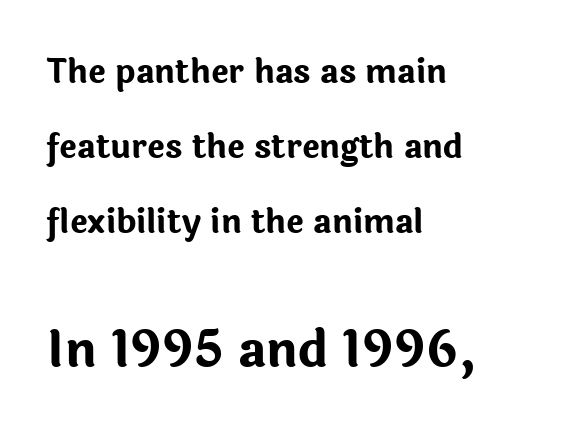
Think of a printed novel: that variable character pitch is what you see here. Observe the absence of serifs on each vertical stroke in this sample. Summary of vertical rhythm: relaxed, with wide interline spacing. Beneath every word, the page is bare.
